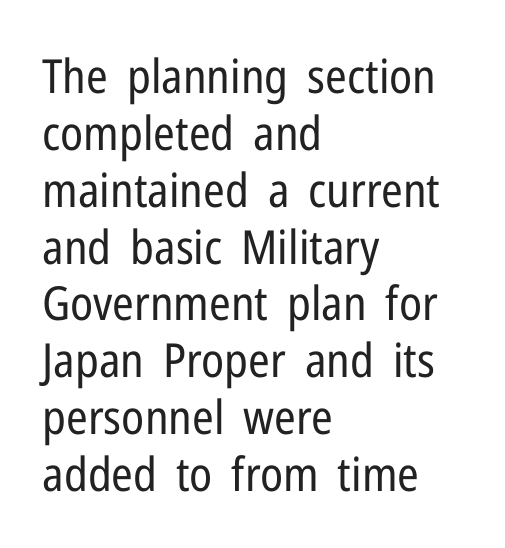
{"serif": "no", "italic": "no", "bold": "no", "weight": "regular", "width": "condensed", "stroke_contrast": "low", "x_height": "medium", "monospaced": "no", "underline": "no", "align": "left", "line_spacing_ratio": 1.21, "letter_spacing": "normal", "letter_spacing_em": 0.0, "glyph_px": 47}
